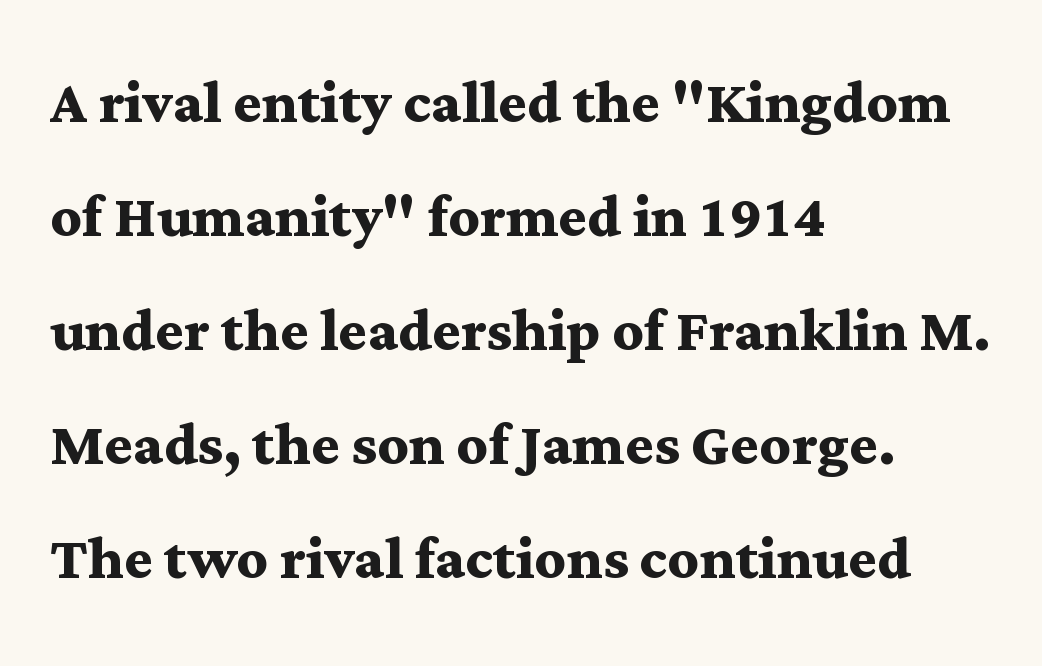
The image shows 76 px semibold, wide serif type, upright; set left-aligned, normal line spacing (1.5x), normal letter spacing, not underlined; medium stroke contrast and a medium x-height.
